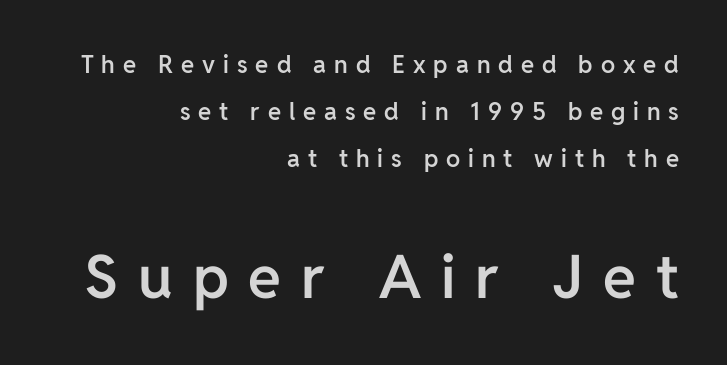
The image shows 60 px semibold sans-serif type, upright; set right-aligned, loose line spacing (1.96x), unusually wide letter spacing (+0.33 em), not underlined; the second (bottom) block is 2.5x larger; low stroke contrast and a medium x-height.
